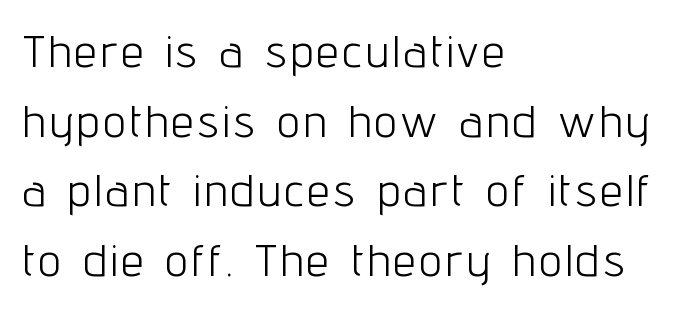
{"serif": "no", "italic": "no", "bold": "no", "weight": "light", "width": "condensed", "stroke_contrast": "low", "x_height": "medium", "monospaced": "no", "underline": "no", "align": "left", "line_spacing": "normal", "line_spacing_ratio": 1.55, "glyph_px": 45}
